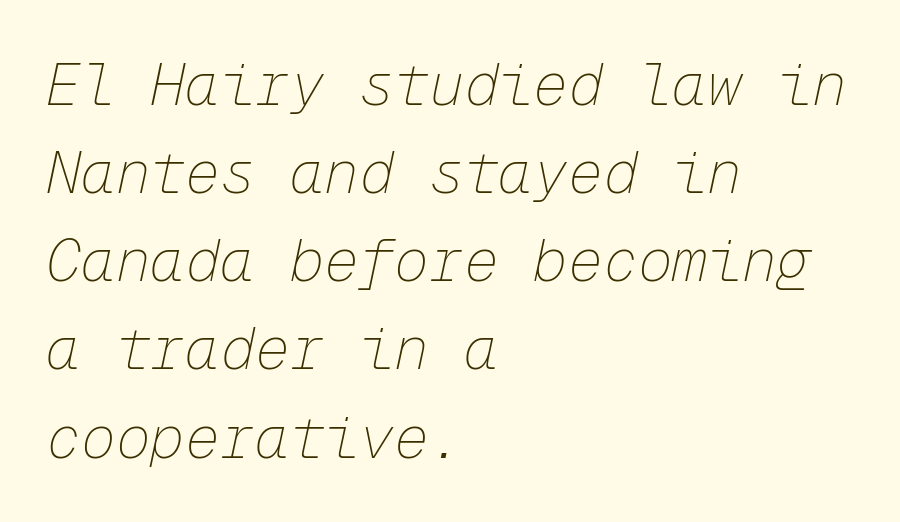
The characters are drawn with everyday or finer stroke widths. Monospaced: the letters line up in strict vertical columns. Rows of type keep a routine distance in the vertical direction. The area under the type is left untouched. The text block is weighted toward the left margin, trailing off unevenly rightward.
